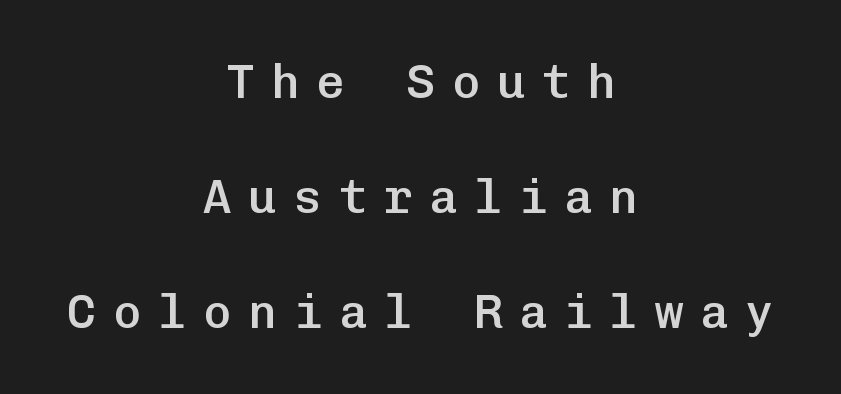
In CSS terms this would be text-align: center. The axis of the letterforms is exactly vertical. The face used here is a semibold: visibly heavier than regular, lighter than bold. This is sans-serif lettering, the kind often seen on screens and signage.
